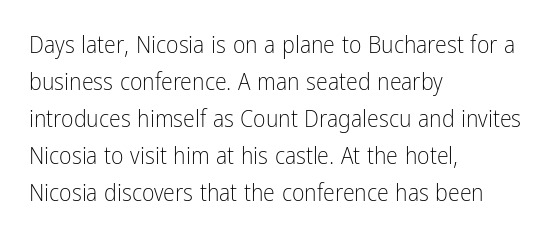
Vertical strokes here are truly vertical. Every row of glyphs begins at an identical x-position on the left. Between one letter and the next there's only the usual sliver of space. Only glyphs here, with clear space below each row.
